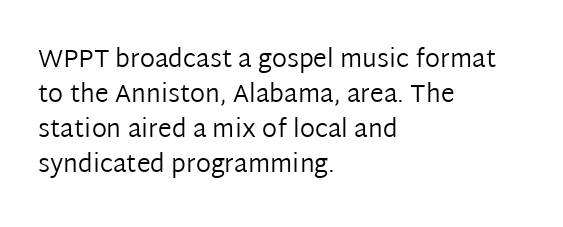
Nobody drew a line under any word here. The passage is arranged the way most books set body copy — flush left. Is the stroke heavy? The answer is a plain regular-or-lighter. Nobody touched the tracking dial on this one. A roman cut, with each character standing at attention. The space between consecutive lines is moderate.
